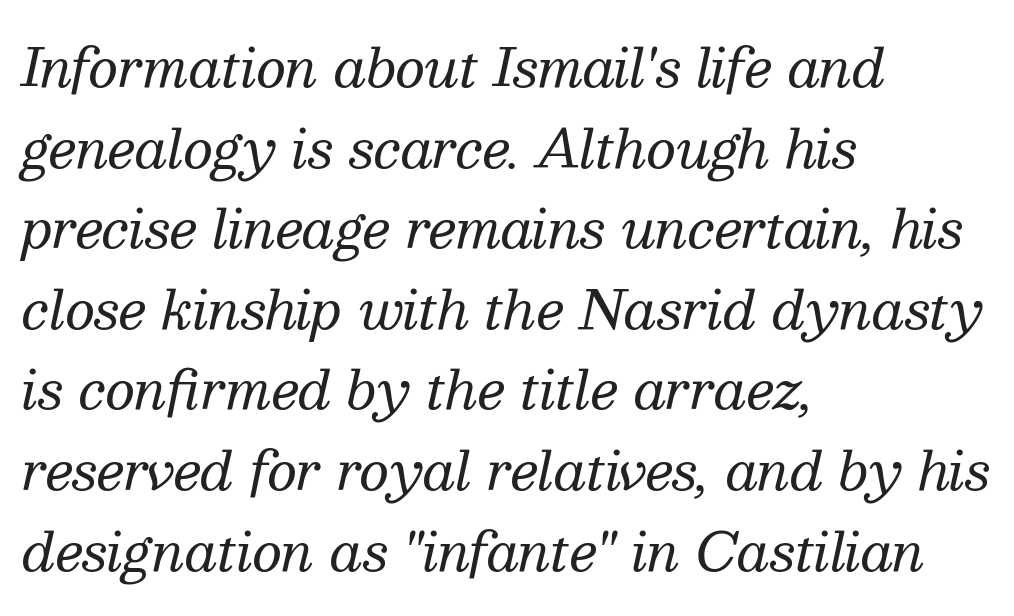
Q: Is the text bold? A: No.
Q: Is the text italic (slanted)? A: Yes, it leans right by about 13 degrees.
Q: Is the typeface a serif or a sans-serif typeface? A: Serif.
Q: Is the text underlined? A: No.
Q: How is the paragraph aligned? A: Left-aligned.
Q: Is the spacing between letters normal or unusually wide? A: Normal.
Q: Is the spacing between lines tight, normal or loose? A: Normal.
Q: Width (condensed, normal, or wide)? A: Normal.
Q: Stroke contrast? A: Medium.
Q: x-height? A: Medium.
Q: Monospaced? A: No.
